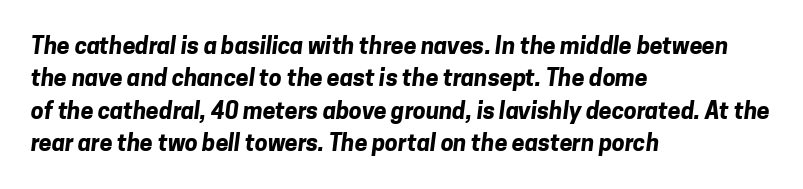
The image shows 23 px bold type; set left-aligned, normal line spacing (1.41x), normal letter spacing, not underlined.
